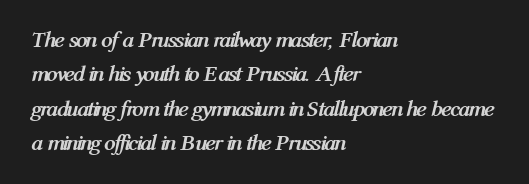
The image shows 23 px bold type, italic (leaning right); set left-aligned, normal line spacing (1.49x), normal letter spacing, not underlined.
